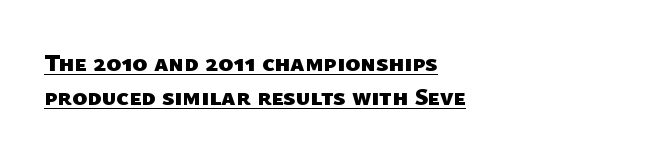
Q: Is the text bold? A: Yes.
Q: Is the text underlined? A: Yes.
Q: How is the paragraph aligned? A: Left-aligned.
Q: Is the spacing between letters normal or unusually wide? A: Normal.
Q: Is the spacing between lines tight, normal or loose? A: Normal.
